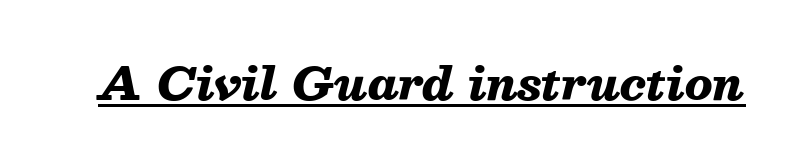
{"italic": "yes", "lean": "right", "slant_degrees": 13, "bold": "yes", "weight": "heavy", "width": "normal", "stroke_contrast": "medium", "x_height": "medium", "monospaced": "no", "underline": "yes", "letter_spacing": "normal", "letter_spacing_em": 0.0, "glyph_px": 45}
